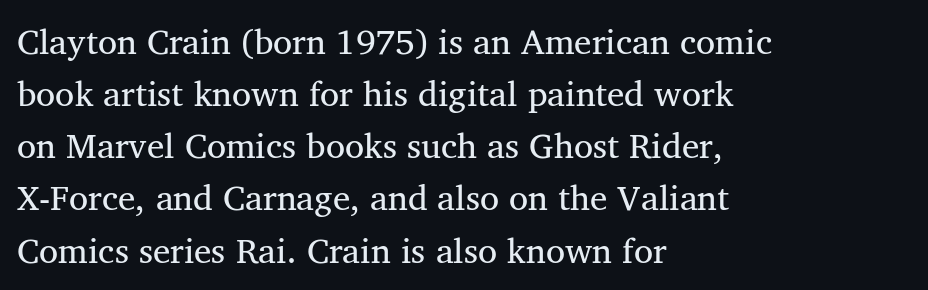
Q: Is the text bold? A: No.
Q: Is the typeface a serif or a sans-serif typeface? A: Serif.
Q: Is the text underlined? A: No.
Q: How is the paragraph aligned? A: Left-aligned.
Q: Is the spacing between letters normal or unusually wide? A: Normal.
Q: Is the spacing between lines tight, normal or loose? A: Normal.
Q: Width (condensed, normal, or wide)? A: Normal.
Q: Stroke contrast? A: Medium.
Q: x-height? A: Medium.
Q: Monospaced? A: No.
